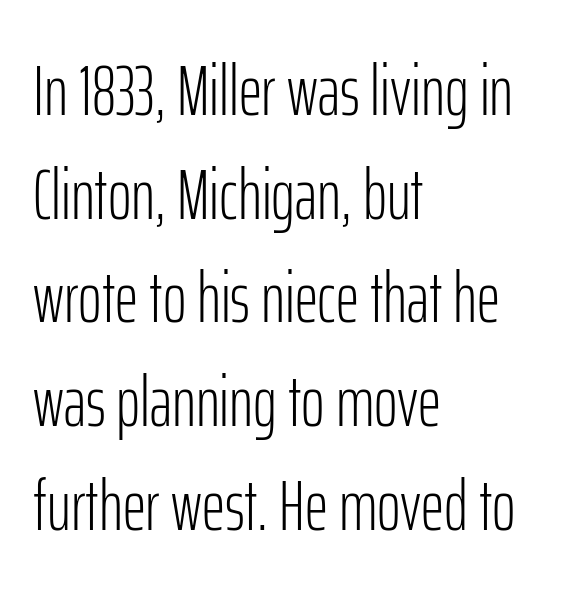
The image shows 72 px light, condensed sans-serif type, upright; set left-aligned, normal line spacing (1.44x), normal letter spacing, not underlined; low stroke contrast and a medium x-height.
